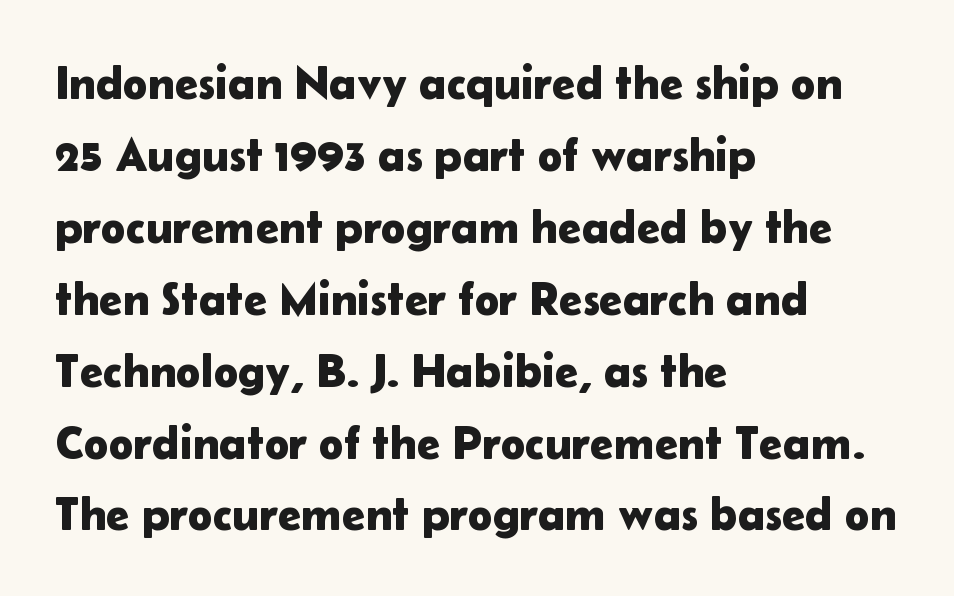
The image shows 47 px sans-serif type, upright; set left-aligned, normal line spacing (1.53x), normal letter spacing, not underlined; low stroke contrast and a medium x-height.
